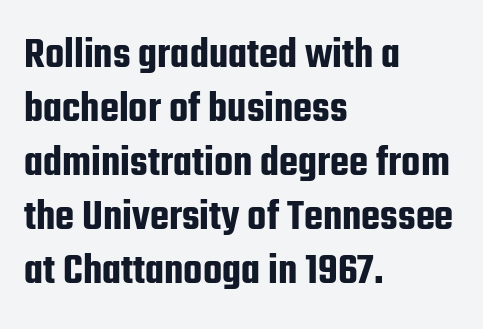
The image shows 44 px condensed sans-serif type, upright; set left-aligned, line spacing 1.23x, normal letter spacing, not underlined; low stroke contrast and a medium x-height.
